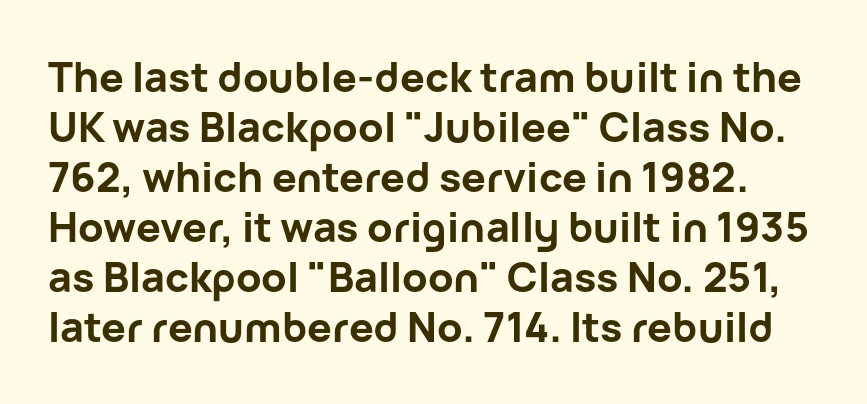
The image shows 41 px bold sans-serif type, upright; set line spacing 1.22x, normal letter spacing, not underlined; low stroke contrast and a medium x-height.
